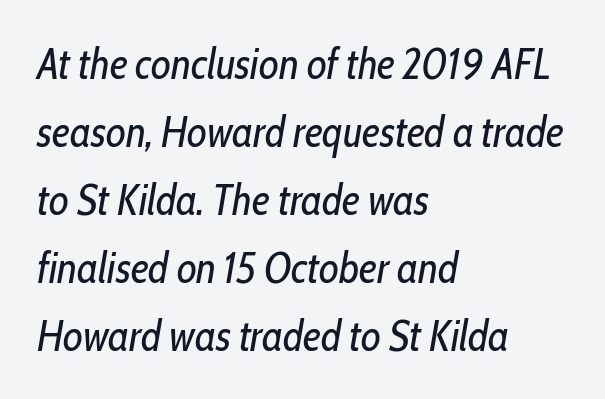
{"italic": "yes", "lean": "right", "slant_degrees": 10, "bold": "no", "weight": "regular", "width": "condensed", "stroke_contrast": "low", "x_height": "medium", "monospaced": "no", "underline": "no", "align": "left", "line_spacing": "normal", "line_spacing_ratio": 1.58, "letter_spacing": "normal", "letter_spacing_em": 0.0, "glyph_px": 43}
